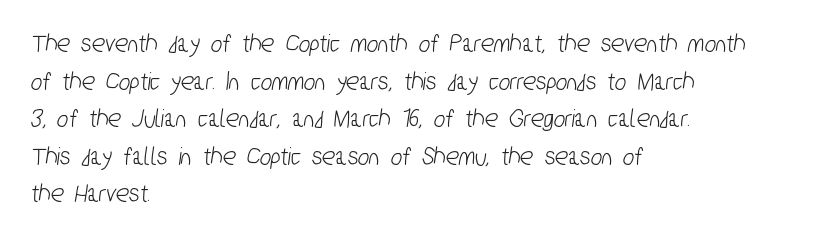
Q: Is the text underlined? A: No.
Q: How is the paragraph aligned? A: Left-aligned.
Q: Is the spacing between letters normal or unusually wide? A: Normal.
Q: Is the spacing between lines tight, normal or loose? A: Normal.
